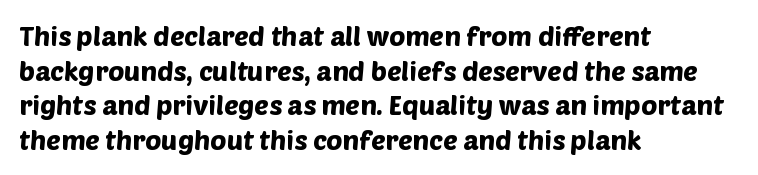
{"underline": "no", "align": "left", "line_spacing": "normal", "line_spacing_ratio": 1.28, "letter_spacing": "normal", "letter_spacing_em": 0.0, "glyph_px": 27}
